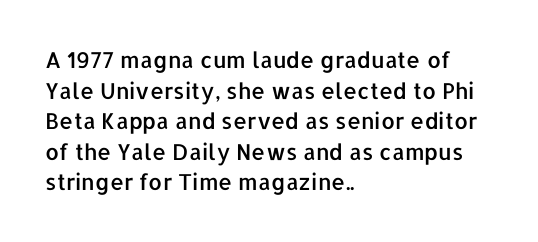
The image shows 22 px text type, upright; set left-aligned, normal line spacing (1.39x), normal letter spacing, not underlined.
